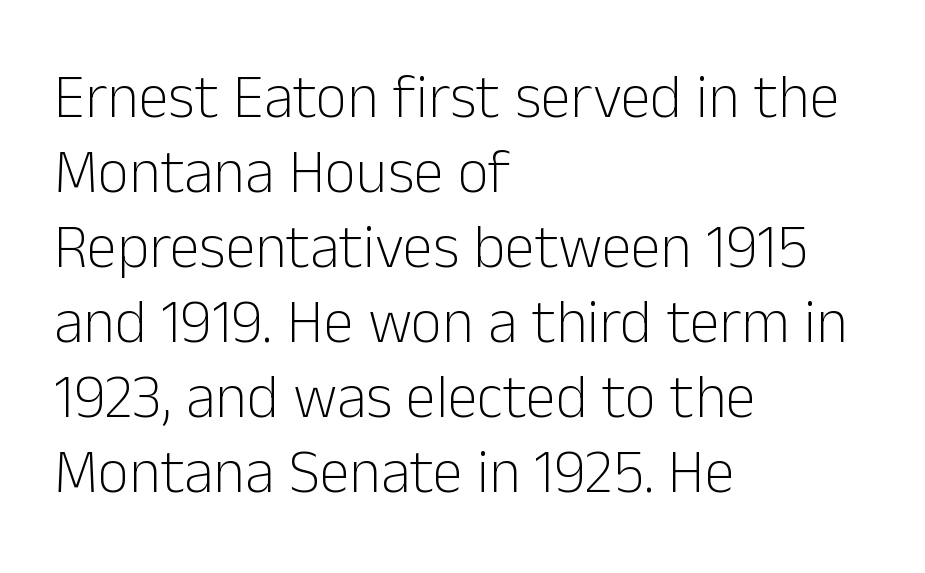
Rule under the text: the space is simply empty. The ragged edge is on the right, which tells us the setting is flush left. What kind of face is this? One without serifs — a sans. Weight: in the light-to-regular range. A typesetter would call this proportional, since set widths differ per character.
